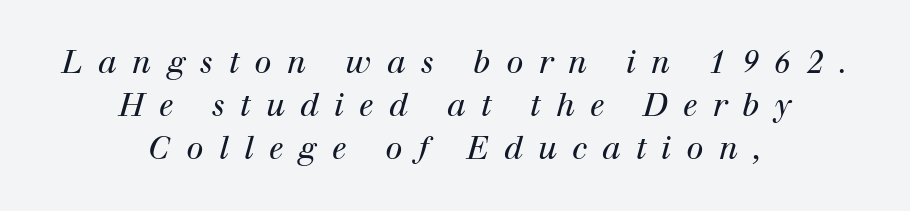
{"serif": "yes", "italic": "yes", "lean": "right", "slant_degrees": 12, "bold": "no", "weight": "regular", "width": "normal", "stroke_contrast": "high", "x_height": "medium", "monospaced": "no", "underline": "no", "align": "center", "line_spacing": "normal", "line_spacing_ratio": 1.39, "letter_spacing": "wide", "letter_spacing_em": 0.49, "glyph_px": 31}
